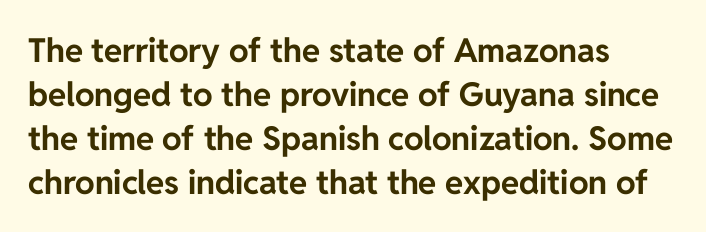
The image shows 33 px bold sans-serif type, upright; set left-aligned, normal line spacing (1.33x), normal letter spacing, not underlined; low stroke contrast and a medium x-height.
